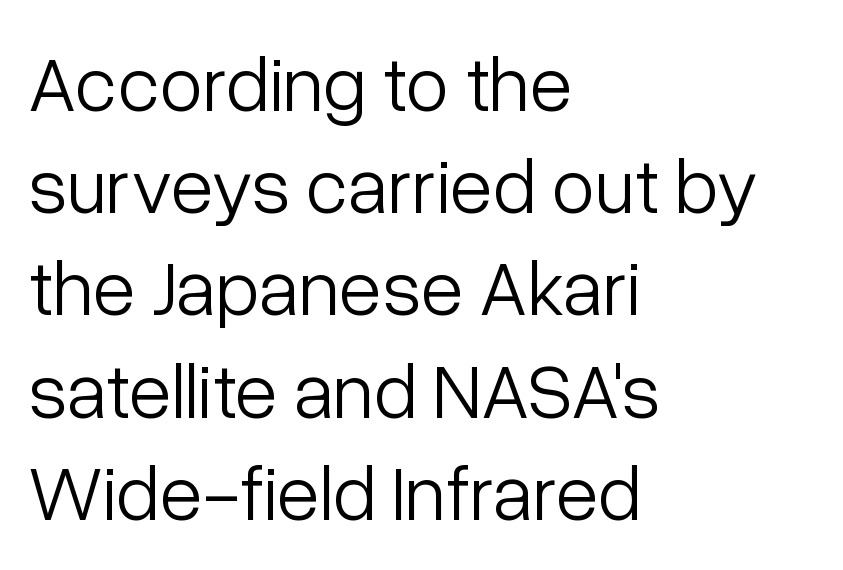
{"serif": "no", "italic": "no", "bold": "no", "weight": "light", "width": "normal", "stroke_contrast": "low", "x_height": "medium", "monospaced": "no", "underline": "no", "align": "left", "line_spacing": "normal", "line_spacing_ratio": 1.31, "letter_spacing": "normal", "letter_spacing_em": 0.0, "glyph_px": 78}
